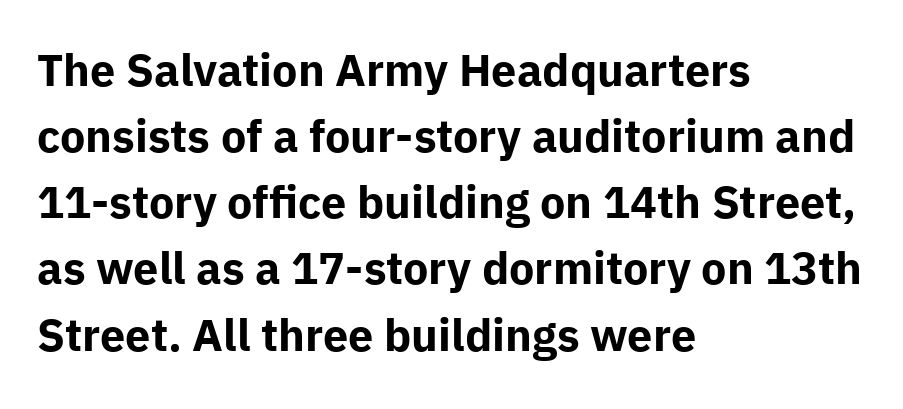
The image shows 45 px bold sans-serif type, upright; set left-aligned, normal line spacing (1.47x), normal letter spacing, not underlined; low stroke contrast and a medium x-height.
